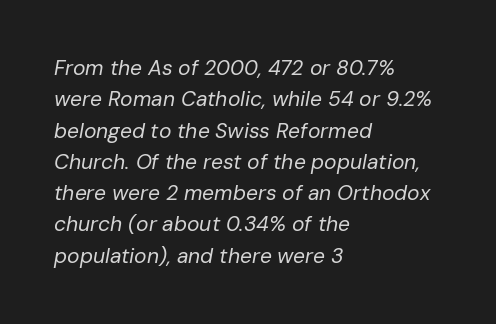
The image shows 21 px text type, italic (leaning right); set left-aligned, normal line spacing (1.49x), normal letter spacing, not underlined.
